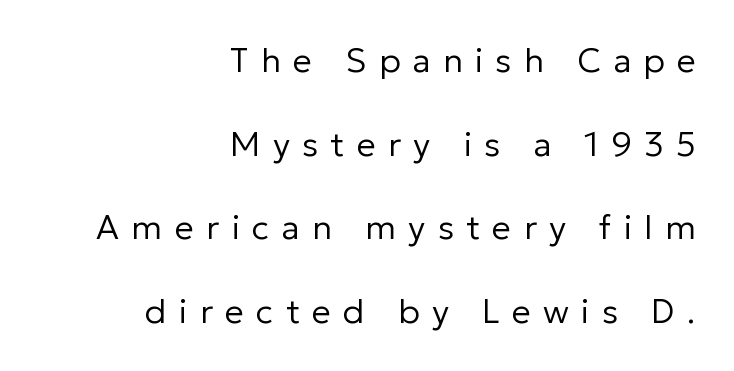
Q: Is the text bold? A: No.
Q: Is the text italic (slanted)? A: No, it is upright.
Q: Is the typeface a serif or a sans-serif typeface? A: Sans-serif.
Q: Is the text underlined? A: No.
Q: How is the paragraph aligned? A: Right-aligned.
Q: Is the spacing between letters normal or unusually wide? A: Unusually wide.
Q: Is the spacing between lines tight, normal or loose? A: Loose.
Q: Width (condensed, normal, or wide)? A: Normal.
Q: Stroke contrast? A: Low.
Q: x-height? A: Medium.
Q: Monospaced? A: No.
